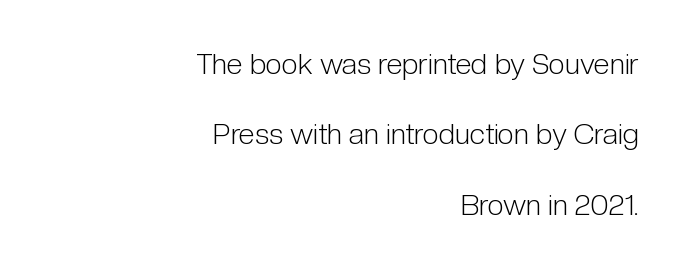
Is the type heavy? It reads as light-to-regular instead. Spacing between characters is what you'd get straight out of the box. The letters stand upright; this is a roman face. Reading down the column, the eye jumps a long way to each next line. Note: no serifs on the glyphs. Character widths vary here, with narrow letters taking less room than wide ones.
